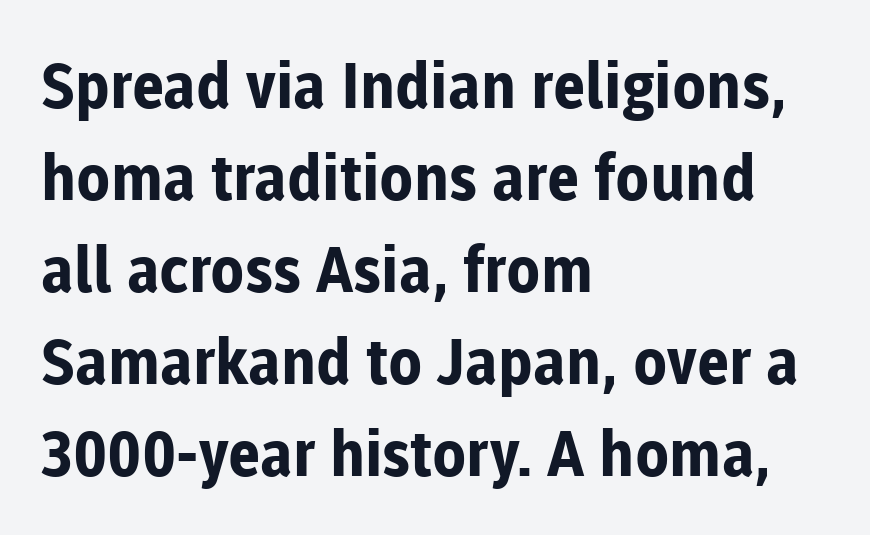
The letters sit at their default tracking, neither squeezed nor spread. One glance says typical: line gaps are just what's usual. The rendering uses a bold face; every stroke is thick and dark. Do the characters align in a grid? No, the font is proportional. The lines are quadded left.
